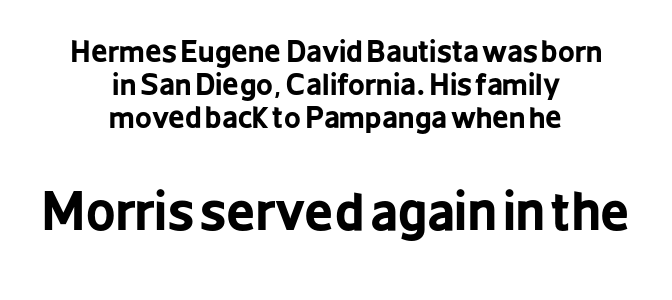
Proportional: the letters do not fall into vertical columns. Students, this is bold: see how much ink each stroke carries. To sum up the face: it is a sans, with no serifs. The face used here is rendered with its standard letterfit. Quick note: underline off. Baseline-to-baseline distance is barely more than the letter height.
